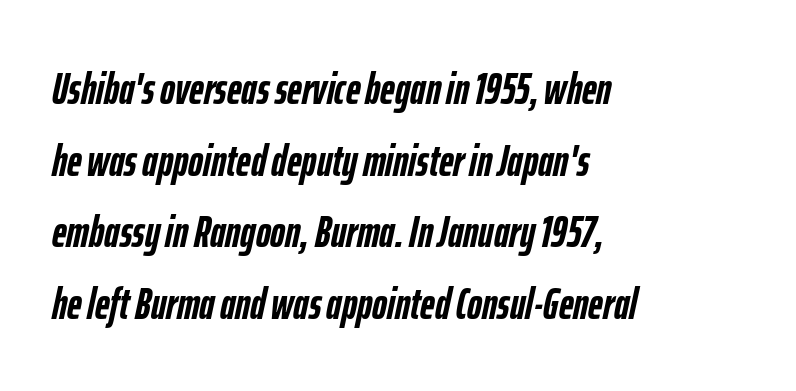
{"italic": "yes", "lean": "right", "slant_degrees": 12, "bold": "yes", "weight": "semibold", "width": "condensed", "stroke_contrast": "low", "x_height": "medium", "monospaced": "no", "underline": "no", "align": "left", "line_spacing": "normal", "line_spacing_ratio": 1.59, "letter_spacing": "normal", "letter_spacing_em": 0.0, "glyph_px": 45}
